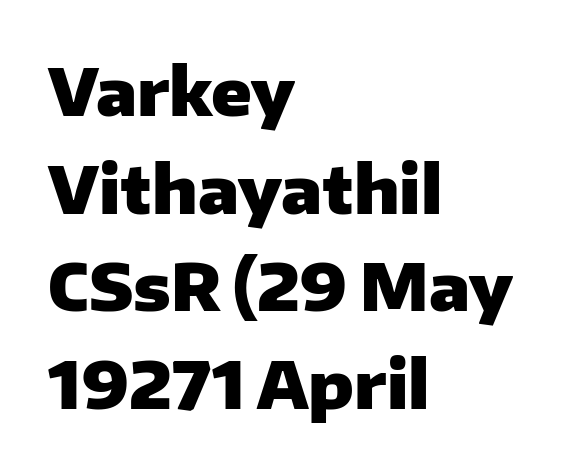
{"serif": "no", "italic": "no", "bold": "yes", "weight": "heavy", "width": "normal", "stroke_contrast": "low", "x_height": "medium", "monospaced": "no", "underline": "no", "align": "left", "line_spacing": "normal", "line_spacing_ratio": 1.48, "letter_spacing": "normal", "letter_spacing_em": 0.0, "glyph_px": 66}
